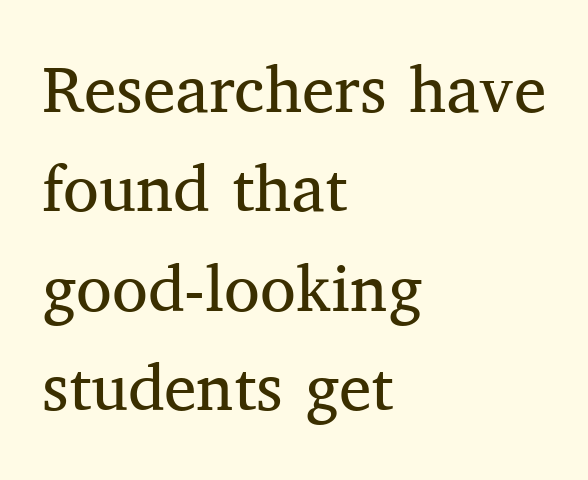
{"serif": "yes", "italic": "no", "bold": "no", "weight": "regular", "width": "normal", "stroke_contrast": "medium", "x_height": "medium", "monospaced": "no", "underline": "no", "align": "left", "line_spacing": "normal", "line_spacing_ratio": 1.53, "letter_spacing": "normal", "letter_spacing_em": 0.0, "glyph_px": 65}
